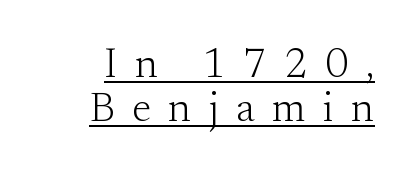
{"serif": "yes", "italic": "no", "bold": "no", "weight": "light", "width": "normal", "stroke_contrast": "medium", "x_height": "small", "monospaced": "no", "underline": "yes", "line_spacing": "tight", "line_spacing_ratio": 1.08, "letter_spacing": "wide", "letter_spacing_em": 0.43, "glyph_px": 41}
